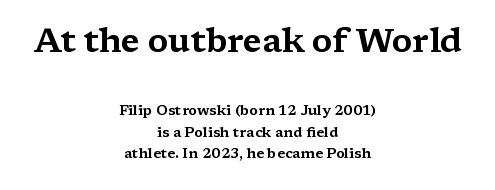
The image shows 33 px wide serif type, upright; set centered, normal line spacing (1.54x), normal letter spacing, not underlined; the first (top) block is 2.36x larger; medium stroke contrast and a medium x-height.
